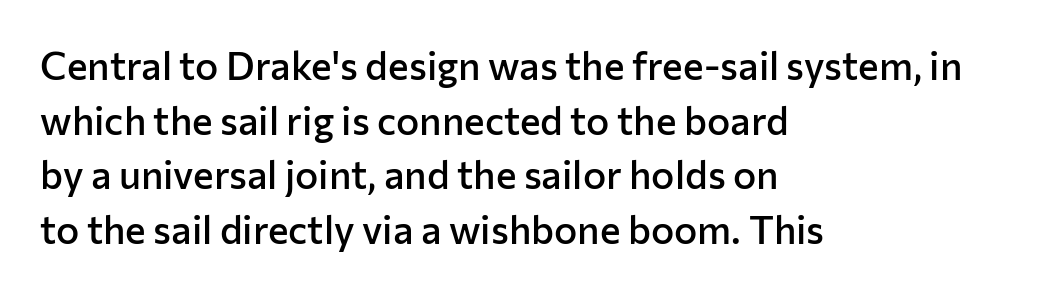
Q: Is the text bold? A: Semi-bold.
Q: Is the text italic (slanted)? A: No, it is upright.
Q: Is the typeface a serif or a sans-serif typeface? A: Sans-serif.
Q: Is the text underlined? A: No.
Q: How is the paragraph aligned? A: Left-aligned.
Q: Is the spacing between letters normal or unusually wide? A: Normal.
Q: Is the spacing between lines tight, normal or loose? A: Normal.
Q: Width (condensed, normal, or wide)? A: Normal.
Q: Stroke contrast? A: Low.
Q: x-height? A: Medium.
Q: Monospaced? A: No.
